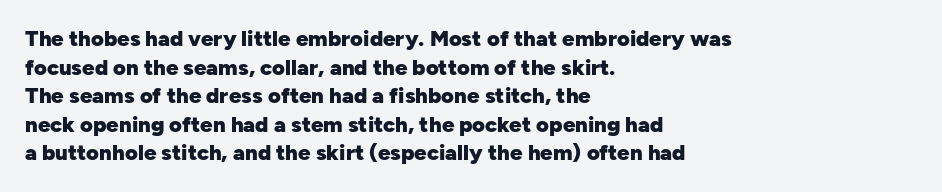
Teacher's note: observe the even left margin — that is flush-left alignment. You can tell it's not italic because the verticals are truly vertical. Words float on clear page, feet unadorned. The letterforms sit shoulder to shoulder at normal distance.
